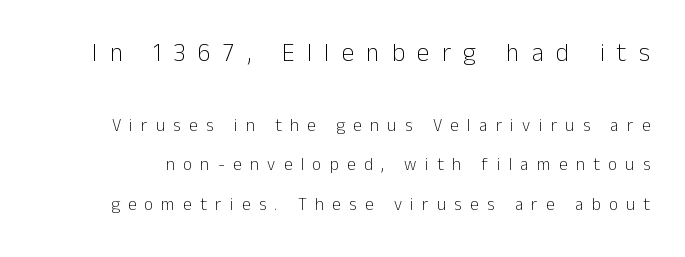
{"italic": "no", "bold": "no", "underline": "no", "line_spacing": "loose", "line_spacing_ratio": 2.32, "letter_spacing": "wide", "letter_spacing_em": 0.5, "larger_block": "first", "size_ratio": 1.47, "glyph_px": 25}
